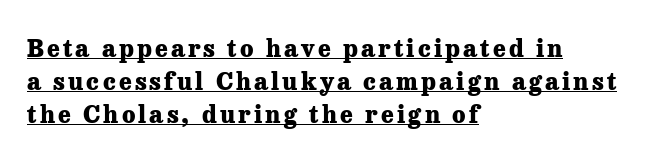
{"italic": "no", "bold": "yes", "underline": "yes", "align": "left", "line_spacing": "normal", "line_spacing_ratio": 1.37, "glyph_px": 24}
